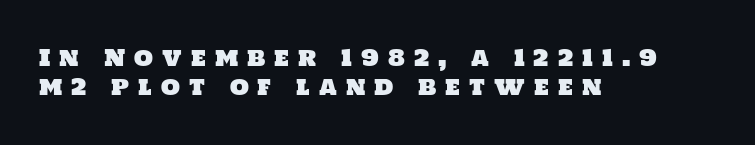
Descender tails drop into unmarked territory. You could only call the tracking loose — the letters float apart. Rows of type keep a routine distance in the vertical direction. Line beginnings align vertically; line endings do not.
